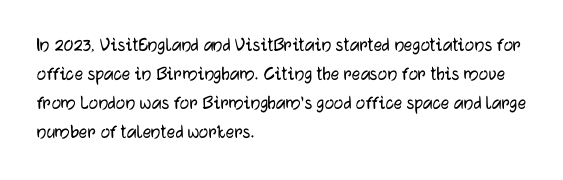
Q: Is the text italic (slanted)? A: No, it is upright.
Q: Is the text underlined? A: No.
Q: How is the paragraph aligned? A: Left-aligned.
Q: Is the spacing between letters normal or unusually wide? A: Normal.
Q: Is the spacing between lines tight, normal or loose? A: Normal.
